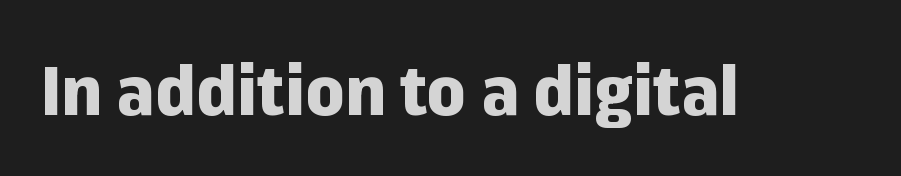
{"serif": "no", "italic": "no", "bold": "yes", "weight": "heavy", "width": "normal", "stroke_contrast": "low", "x_height": "medium", "monospaced": "no", "underline": "no", "letter_spacing": "normal", "letter_spacing_em": 0.0, "glyph_px": 69}
